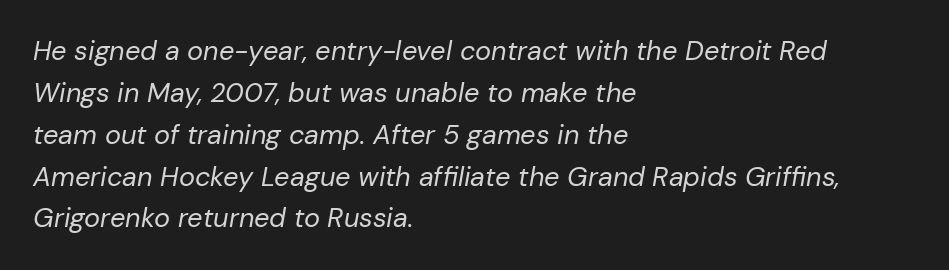
The image shows 27 px text type, italic (leaning right); set left-aligned, normal line spacing (1.55x), normal letter spacing, not underlined.
